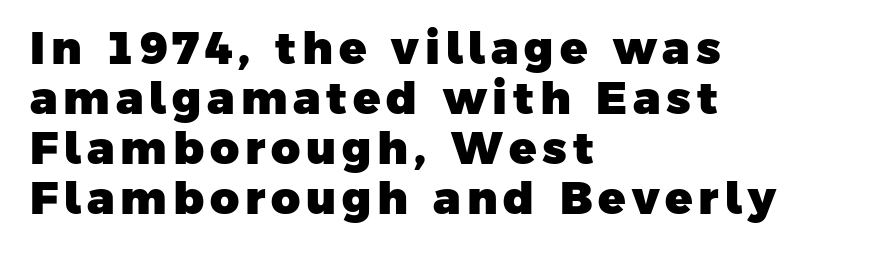
{"serif": "no", "bold": "yes", "weight": "heavy", "width": "normal", "stroke_contrast": "low", "x_height": "medium", "monospaced": "no", "underline": "no", "align": "left", "line_spacing": "tight", "line_spacing_ratio": 1.11, "glyph_px": 45}
